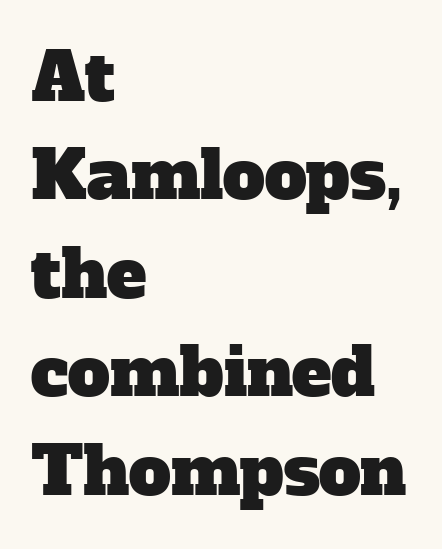
{"serif": "yes", "width": "normal", "stroke_contrast": "low", "x_height": "medium", "monospaced": "no", "underline": "no", "align": "left", "line_spacing": "normal", "line_spacing_ratio": 1.47, "letter_spacing": "normal", "letter_spacing_em": 0.0, "glyph_px": 67}
